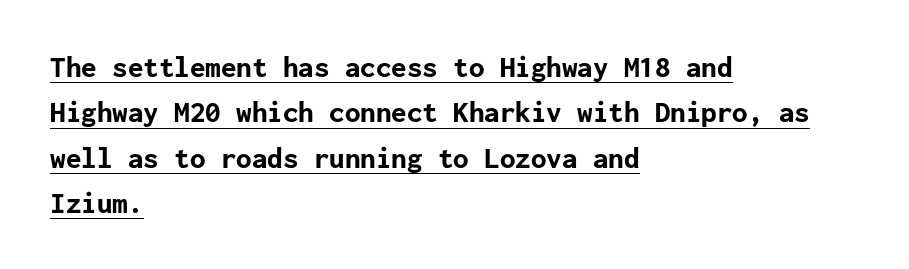
Q: Is the text bold? A: Yes.
Q: Is the text italic (slanted)? A: No, it is upright.
Q: Is the typeface a serif or a sans-serif typeface? A: Sans-serif.
Q: Is the text underlined? A: Yes.
Q: How is the paragraph aligned? A: Left-aligned.
Q: Is the spacing between letters normal or unusually wide? A: Normal.
Q: Is the spacing between lines tight, normal or loose? A: Normal.
Q: Width (condensed, normal, or wide)? A: Normal.
Q: Stroke contrast? A: Low.
Q: x-height? A: Medium.
